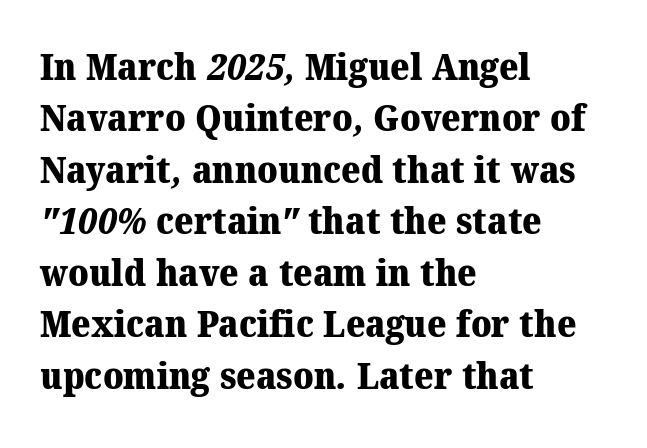
The image shows 37 px heavy serif type; set left-aligned, normal line spacing (1.39x), normal letter spacing, not underlined; medium stroke contrast and a medium x-height.
